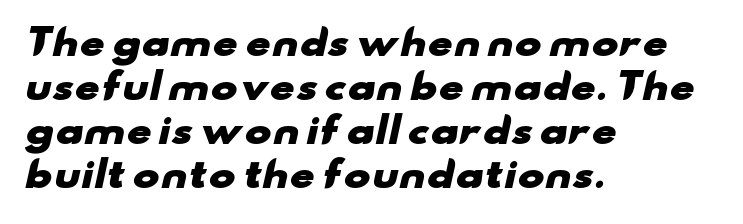
{"serif": "no", "bold": "yes", "weight": "heavy", "width": "wide", "stroke_contrast": "low", "x_height": "small", "monospaced": "no", "underline": "no", "align": "left", "line_spacing_ratio": 1.22, "letter_spacing": "normal", "letter_spacing_em": 0.0, "glyph_px": 36}
